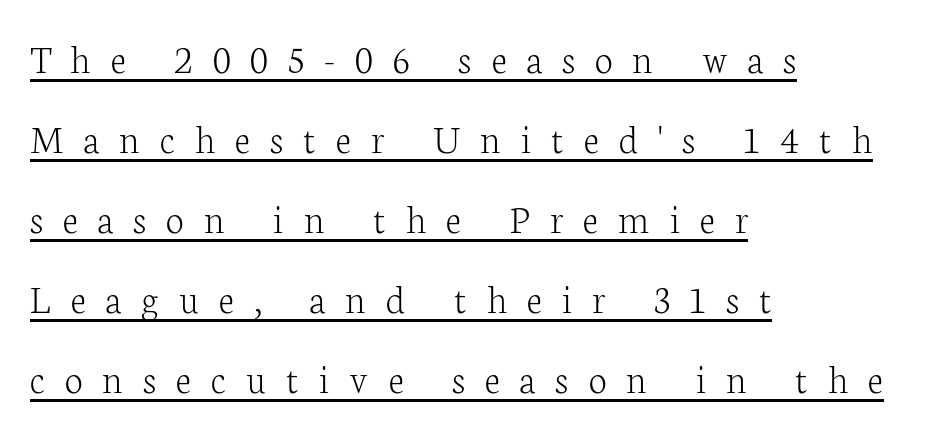
{"serif": "yes", "italic": "no", "bold": "no", "weight": "light", "width": "normal", "stroke_contrast": "low", "x_height": "medium", "monospaced": "no", "underline": "yes", "align": "left", "line_spacing": "loose", "line_spacing_ratio": 1.95, "letter_spacing": "wide", "letter_spacing_em": 0.49, "glyph_px": 41}
